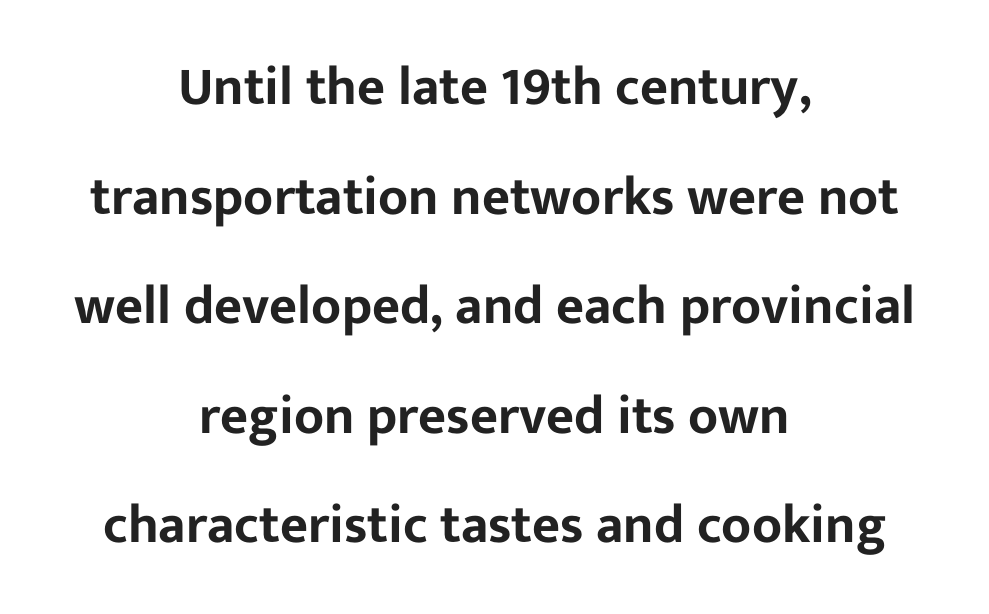
Q: Is the text italic (slanted)? A: No, it is upright.
Q: Is the typeface a serif or a sans-serif typeface? A: Sans-serif.
Q: Is the text underlined? A: No.
Q: How is the paragraph aligned? A: Centered.
Q: Is the spacing between letters normal or unusually wide? A: Normal.
Q: Is the spacing between lines tight, normal or loose? A: Loose.
Q: Width (condensed, normal, or wide)? A: Normal.
Q: Stroke contrast? A: Low.
Q: x-height? A: Medium.
Q: Monospaced? A: No.
